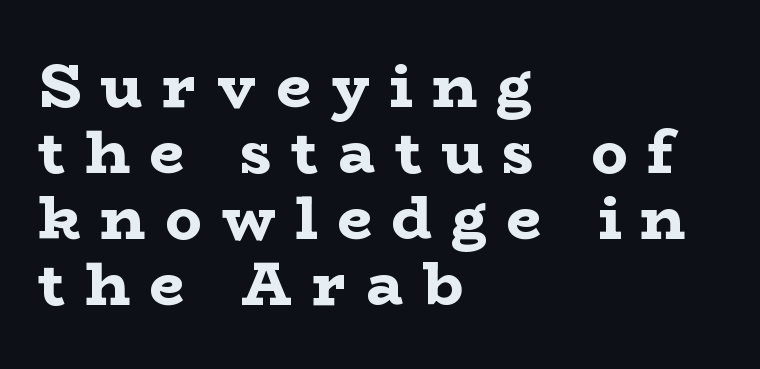
The image shows 61 px bold, wide serif type, upright; set left-aligned, tight line spacing (1.08x), unusually wide letter spacing (+0.32 em), not underlined; low stroke contrast and a medium x-height.
